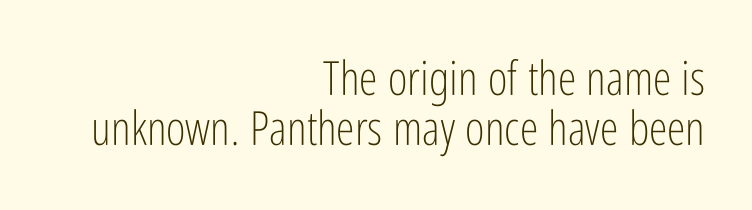
Quick note: interline space is minimal. A sans-serif font was chosen for this passage. The rendering keeps characters at their native spacing. The typography opts for an upright posture over an oblique one.
